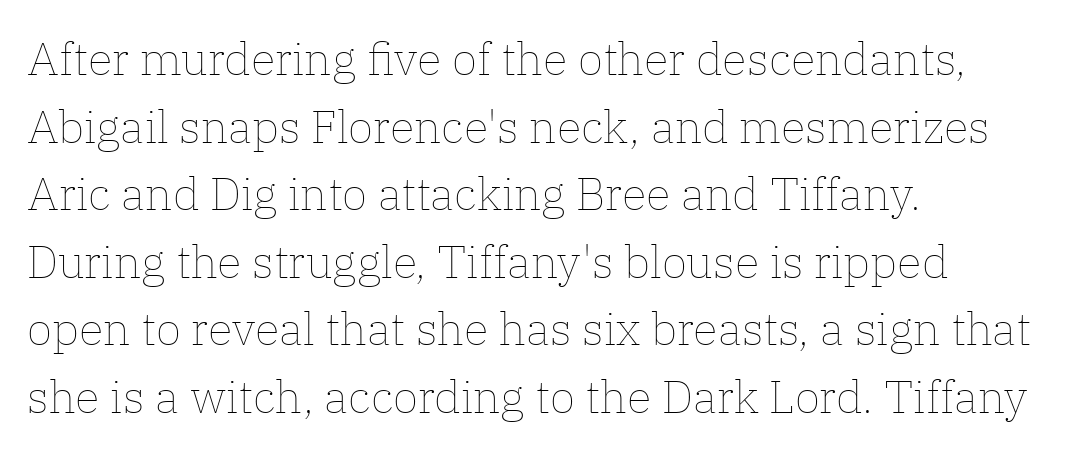
Spacing between characters is what you'd get straight out of the box. Notice how the passage keeps a crisp vertical edge on the left only. Clear beneath every line of the passage. A typesetter would call this proportional, since set widths differ per character. Weight class: somewhere from thin through regular.
